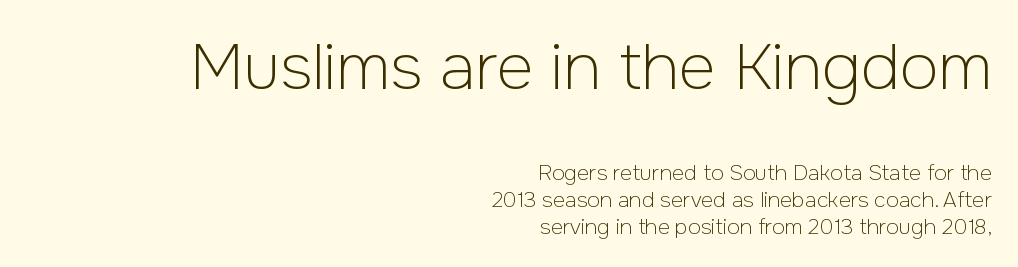
Q: Is the text bold? A: No.
Q: Is the text italic (slanted)? A: No, it is upright.
Q: Is the typeface a serif or a sans-serif typeface? A: Sans-serif.
Q: Is the text underlined? A: No.
Q: How is the paragraph aligned? A: Right-aligned.
Q: Is the spacing between letters normal or unusually wide? A: Normal.
Q: Is the spacing between lines tight, normal or loose? A: Normal.
Q: Which block of text is set in a larger size, the first (top) or the second (bottom)? A: The first (top) one.
Q: Width (condensed, normal, or wide)? A: Normal.
Q: Stroke contrast? A: Low.
Q: x-height? A: Medium.
Q: Monospaced? A: No.
